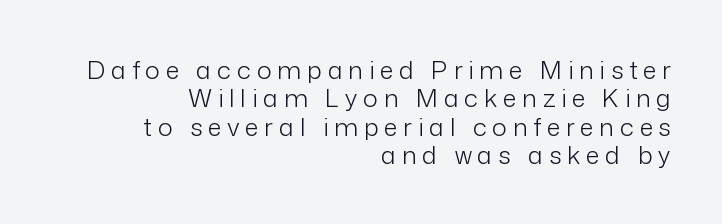
The words here are not underlined. Counters stay open thanks to moderate or lighter strokes. Between one letter and the next there's a generous, obvious gap. This rendering uses right alignment, leaving the left contour irregular.
